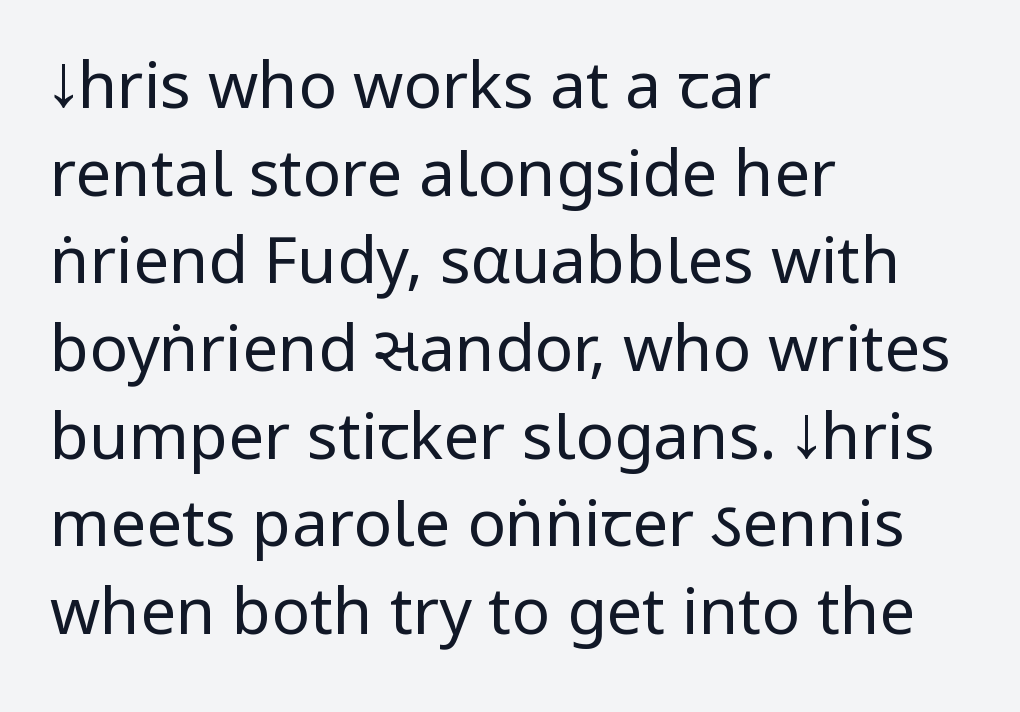
Q: Is the text bold? A: No.
Q: Is the text italic (slanted)? A: No, it is upright.
Q: Is the typeface a serif or a sans-serif typeface? A: Sans-serif.
Q: Is the text underlined? A: No.
Q: How is the paragraph aligned? A: Left-aligned.
Q: Is the spacing between letters normal or unusually wide? A: Normal.
Q: Is the spacing between lines tight, normal or loose? A: Normal.
Q: Width (condensed, normal, or wide)? A: Condensed.
Q: Stroke contrast? A: Low.
Q: x-height? A: Large.
Q: Monospaced? A: No.
